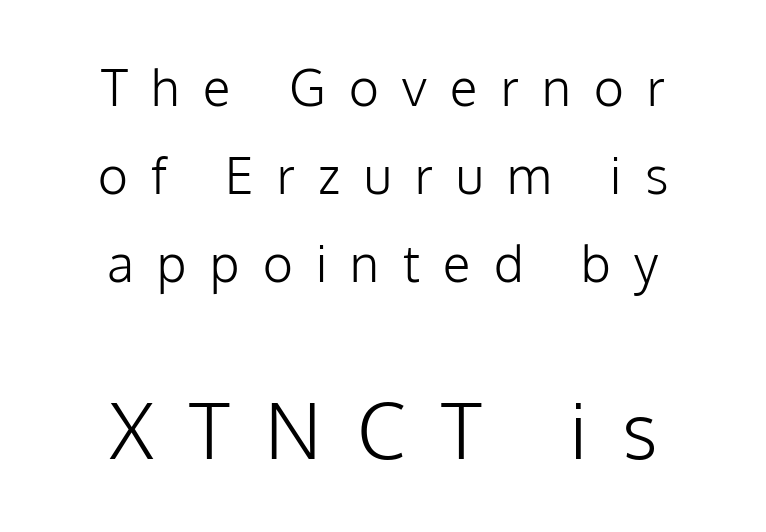
The letters advance in unequal steps, a hallmark of proportional type. If you folded the block vertically in half, each line would mirror itself in length. Bare-footed words on every line. Between one letter and the next there's a generous, obvious gap.
